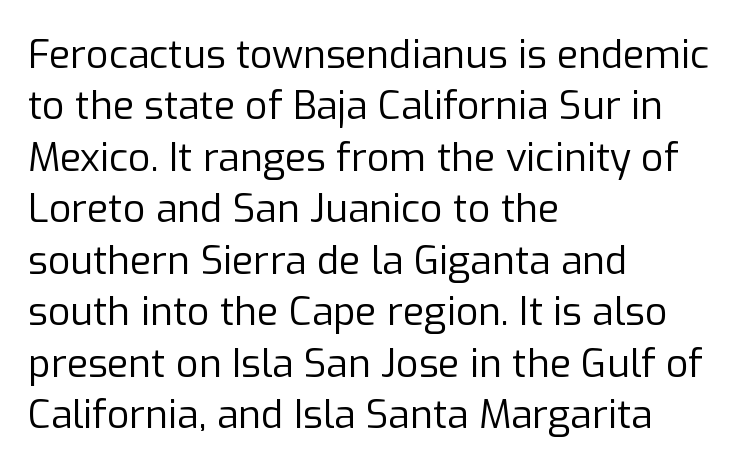
Q: Is the text bold? A: No.
Q: Is the text italic (slanted)? A: No, it is upright.
Q: Is the typeface a serif or a sans-serif typeface? A: Sans-serif.
Q: Is the text underlined? A: No.
Q: How is the paragraph aligned? A: Left-aligned.
Q: Is the spacing between letters normal or unusually wide? A: Normal.
Q: Is the spacing between lines tight, normal or loose? A: Normal.
Q: Width (condensed, normal, or wide)? A: Normal.
Q: Stroke contrast? A: Low.
Q: x-height? A: Medium.
Q: Monospaced? A: No.
